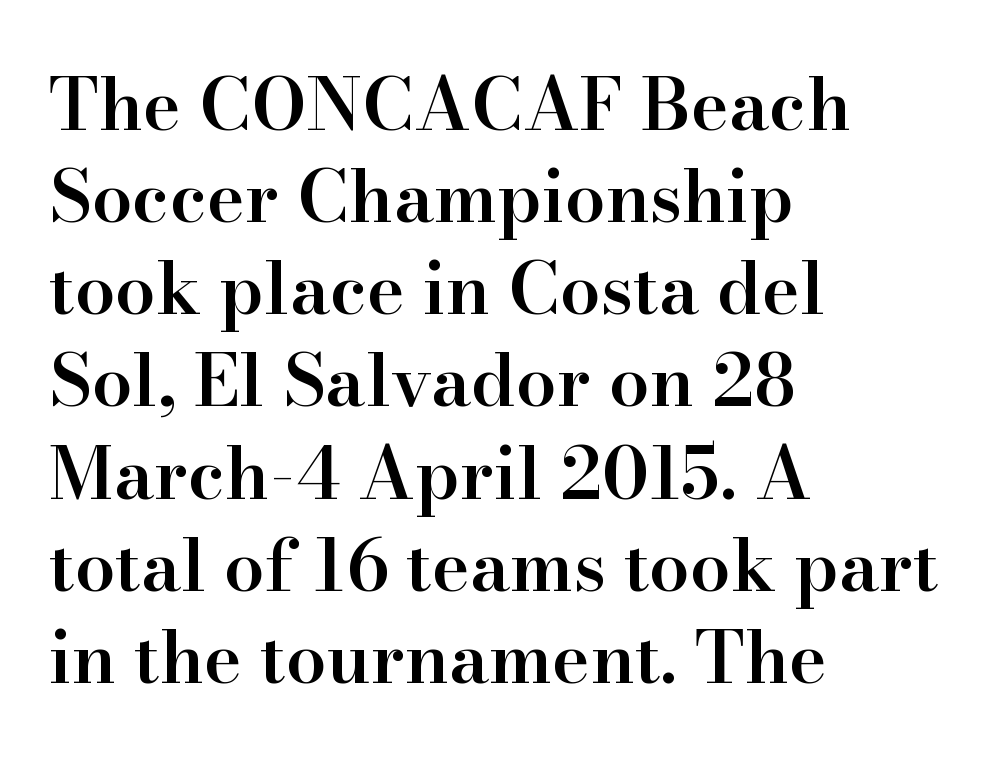
{"serif": "yes", "italic": "no", "bold": "semi", "weight": "semibold", "width": "normal", "stroke_contrast": "high", "x_height": "small", "monospaced": "no", "underline": "no", "align": "left", "line_spacing": "normal", "line_spacing_ratio": 1.28, "letter_spacing": "normal", "letter_spacing_em": 0.0, "glyph_px": 72}
